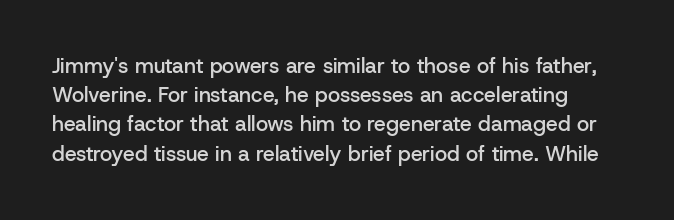
{"italic": "no", "bold": "semi", "underline": "no", "line_spacing": "normal", "line_spacing_ratio": 1.39, "letter_spacing": "normal", "letter_spacing_em": 0.0, "glyph_px": 21}
